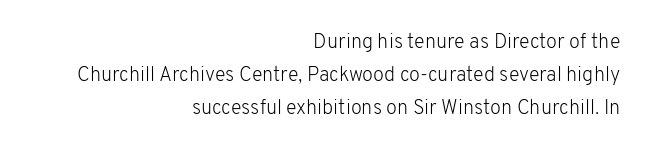
{"italic": "no", "bold": "no", "underline": "no", "align": "right", "line_spacing": "normal", "line_spacing_ratio": 1.66, "letter_spacing": "normal", "letter_spacing_em": 0.0, "glyph_px": 20}
